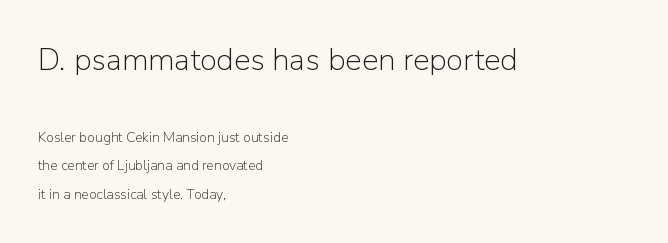
The image shows 31 px light sans-serif type, upright; set left-aligned, loose line spacing (2.06x), normal letter spacing, not underlined; the first (top) block is 2.21x larger; low stroke contrast and a medium x-height.
